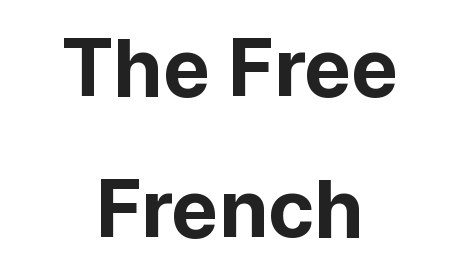
{"serif": "no", "italic": "no", "bold": "yes", "weight": "bold", "width": "normal", "stroke_contrast": "low", "x_height": "medium", "monospaced": "no", "underline": "no", "align": "center", "line_spacing_ratio": 1.78, "letter_spacing": "normal", "letter_spacing_em": 0.0, "glyph_px": 79}
